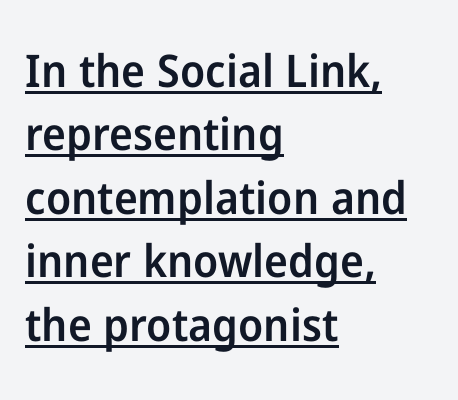
The image shows 45 px semibold sans-serif type, upright; set left-aligned, normal line spacing (1.41x), normal letter spacing, underlined; low stroke contrast and a medium x-height.
